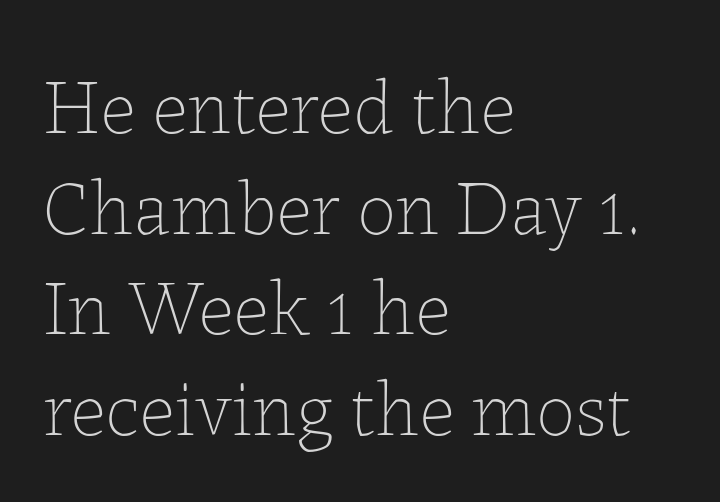
The image shows 78 px thin type, upright; set left-aligned, normal line spacing (1.29x), normal letter spacing, not underlined; low stroke contrast and a medium x-height.
